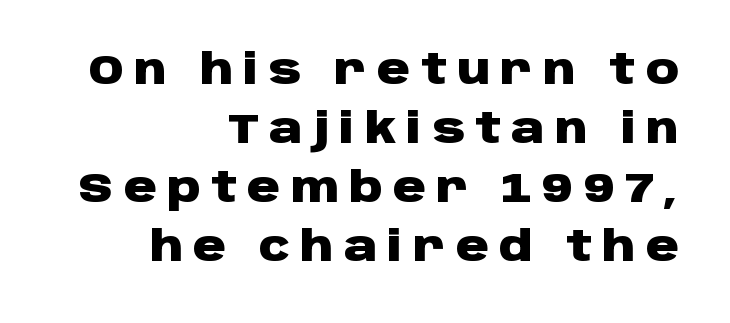
The image shows 41 px heavy, wide sans-serif type, upright; set right-aligned, normal line spacing (1.44x), unusually wide letter spacing (+0.25 em), not underlined; low stroke contrast and a large x-height.
